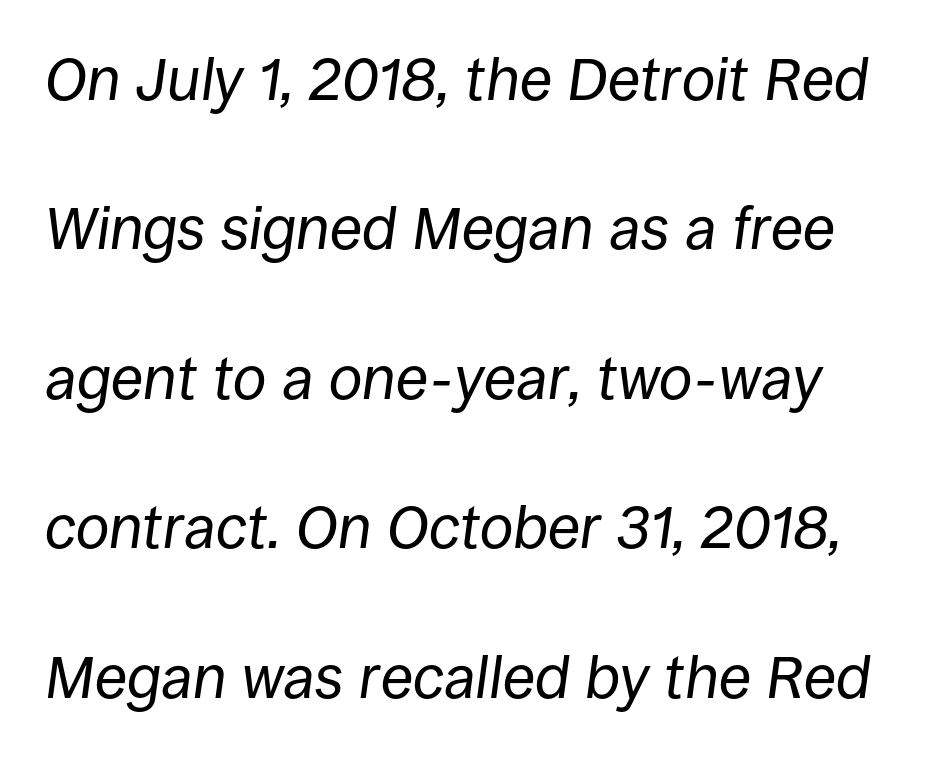
{"italic": "yes", "lean": "right", "slant_degrees": 8, "bold": "no", "weight": "regular", "width": "normal", "stroke_contrast": "low", "x_height": "large", "monospaced": "no", "underline": "no", "line_spacing": "loose", "line_spacing_ratio": 2.49, "letter_spacing": "normal", "letter_spacing_em": 0.0, "glyph_px": 60}
